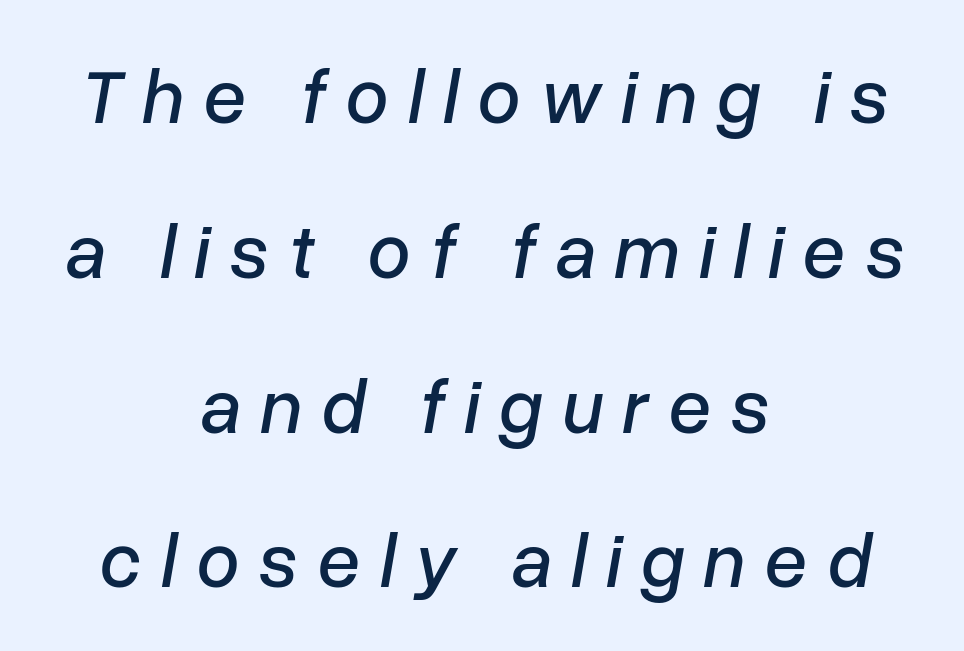
Q: Is the text italic (slanted)? A: Yes, it leans right by about 10 degrees.
Q: Is the text underlined? A: No.
Q: How is the paragraph aligned? A: Centered.
Q: Is the spacing between letters normal or unusually wide? A: Unusually wide.
Q: Is the spacing between lines tight, normal or loose? A: Loose.
Q: Width (condensed, normal, or wide)? A: Normal.
Q: Stroke contrast? A: Low.
Q: x-height? A: Medium.
Q: Monospaced? A: No.
